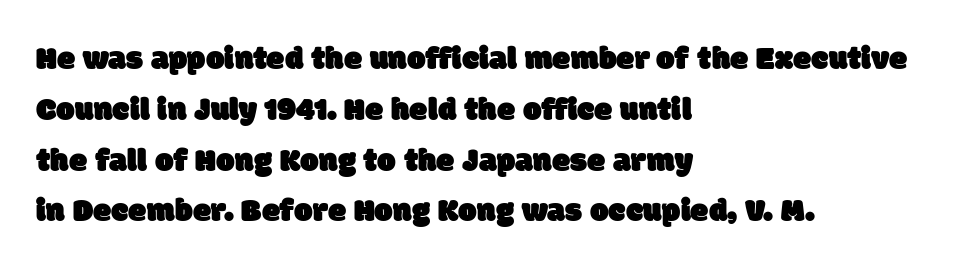
The image shows 33 px sans-serif type; set left-aligned, normal line spacing (1.54x), normal letter spacing, not underlined; low stroke contrast and a large x-height.
